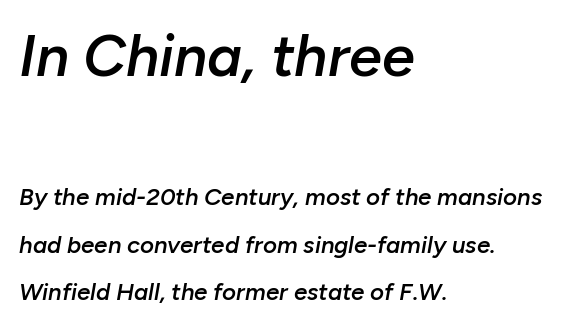
The image shows 59 px semibold type, italic (leaning right); set left-aligned, loose line spacing (1.97x), normal letter spacing, not underlined; the first (top) block is 2.46x larger; low stroke contrast and a medium x-height.
